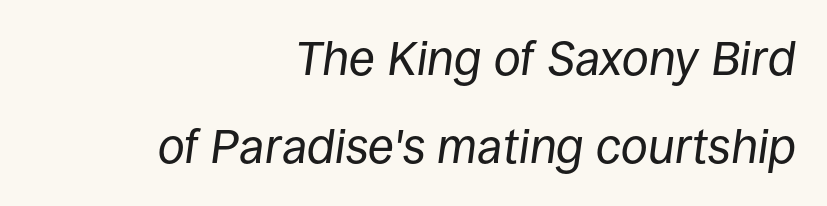
The image shows 48 px regular-weight type, italic (leaning right); set right-aligned, line spacing 1.83x, normal letter spacing, not underlined; low stroke contrast and a large x-height.
